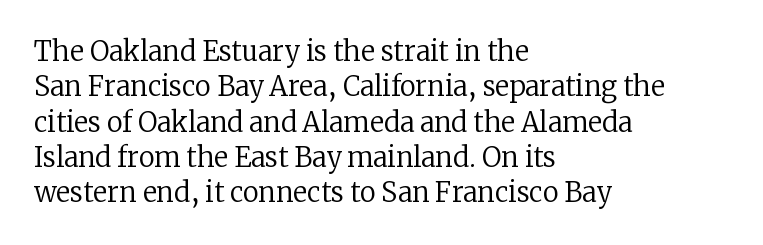
The image shows 27 px text type, upright; set left-aligned, normal line spacing (1.31x), normal letter spacing, not underlined.
